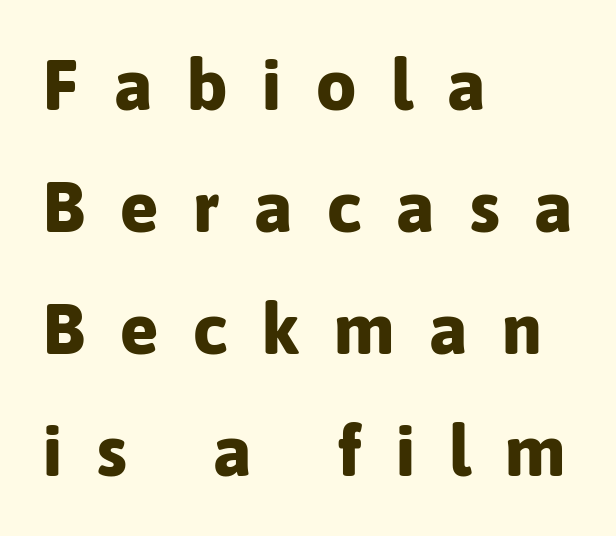
The image shows 71 px bold sans-serif type, upright; set left-aligned, line spacing 1.72x, unusually wide letter spacing (+0.49 em), not underlined; low stroke contrast and a medium x-height.
